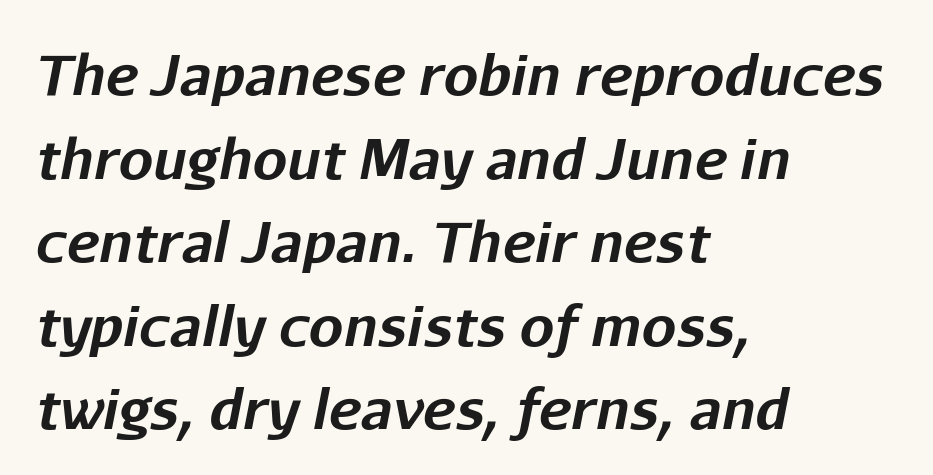
{"italic": "yes", "lean": "right", "slant_degrees": 11, "bold": "yes", "weight": "bold", "width": "normal", "stroke_contrast": "low", "x_height": "medium", "monospaced": "no", "underline": "no", "align": "left", "line_spacing": "normal", "line_spacing_ratio": 1.52, "letter_spacing": "normal", "letter_spacing_em": 0.0, "glyph_px": 55}
